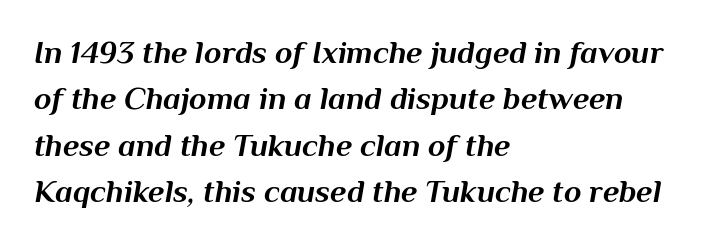
The image shows 32 px bold type, italic (leaning right); set left-aligned, normal line spacing (1.45x), normal letter spacing, not underlined; medium stroke contrast and a medium x-height.
